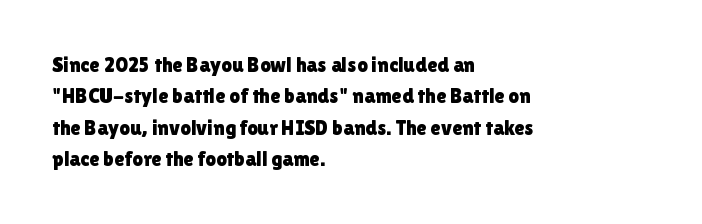
{"italic": "no", "underline": "no", "align": "left", "line_spacing": "normal", "line_spacing_ratio": 1.5, "letter_spacing": "normal", "letter_spacing_em": 0.0, "glyph_px": 21}
